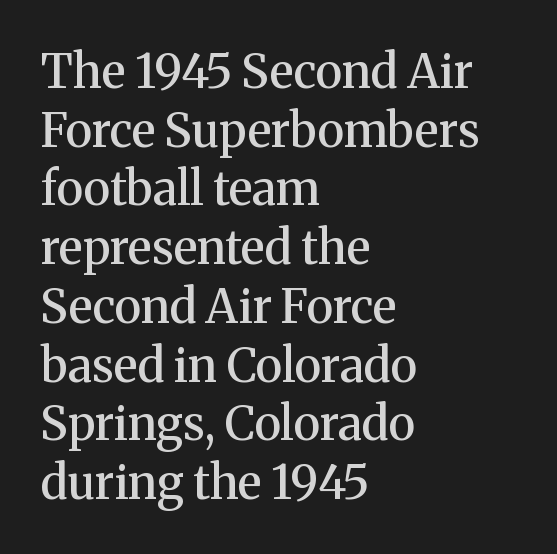
{"serif": "yes", "italic": "no", "bold": "semi", "weight": "semibold", "width": "normal", "stroke_contrast": "medium", "x_height": "medium", "monospaced": "no", "underline": "no", "align": "left", "line_spacing": "normal", "line_spacing_ratio": 1.25, "letter_spacing": "normal", "letter_spacing_em": 0.0, "glyph_px": 47}
